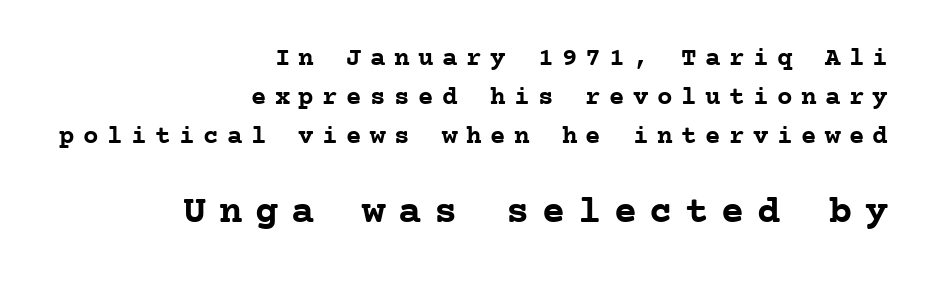
Horizontal bands of white between lines are of average thickness. Honestly, the letter spacing is so wide it's the main thing you notice. Font category for this specimen: serif. Leftover space on each line is placed entirely before the opening word. Set as a true bold cut, around the 700 mark. Is this a fixed-width face? Yes — each glyph sits in an identical cell.
